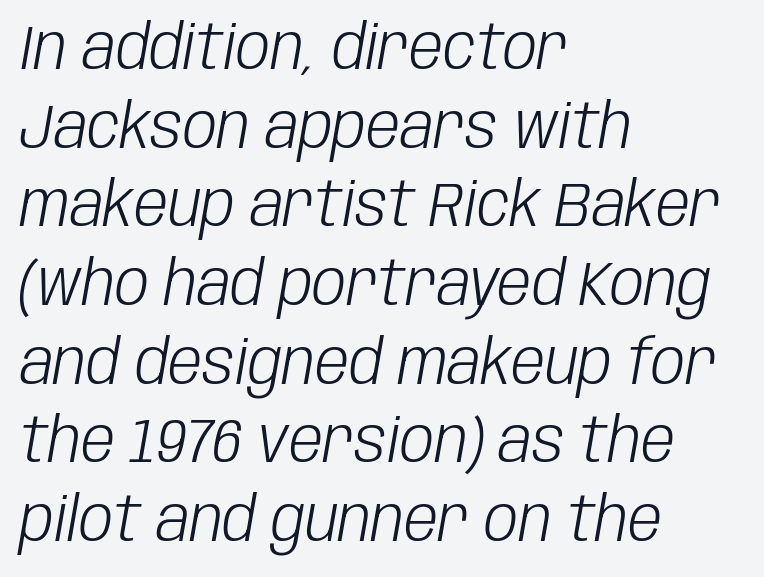
The image shows 61 px light, condensed type, italic (leaning right); set left-aligned, normal line spacing (1.29x), normal letter spacing, not underlined; low stroke contrast and a large x-height.
